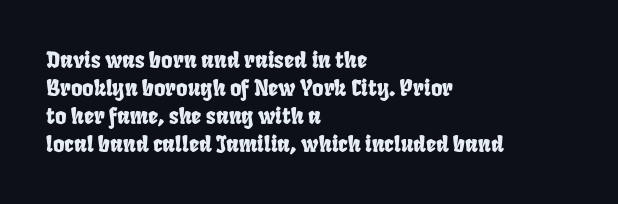
{"underline": "no", "align": "left", "line_spacing": "normal", "line_spacing_ratio": 1.27, "letter_spacing": "normal", "letter_spacing_em": 0.0, "glyph_px": 22}
